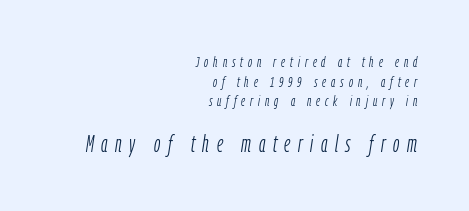
The image shows 23 px text type, italic (leaning right); set right-aligned, normal line spacing (1.31x), unusually wide letter spacing (+0.33 em), not underlined; the second (bottom) block is 1.53x larger.
